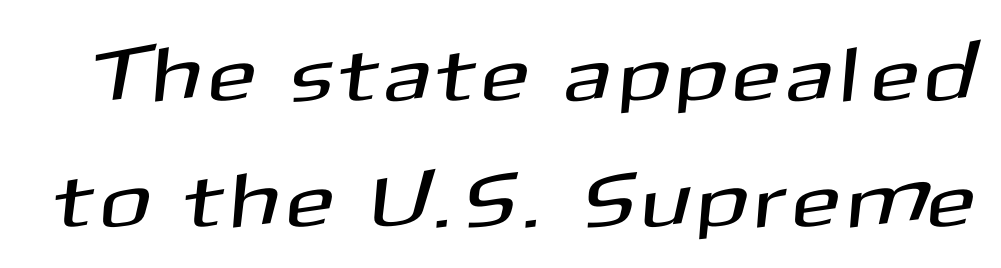
{"serif": "no", "width": "normal", "stroke_contrast": "medium", "x_height": "medium", "monospaced": "no", "underline": "no", "line_spacing": "normal", "line_spacing_ratio": 1.63, "glyph_px": 77}
